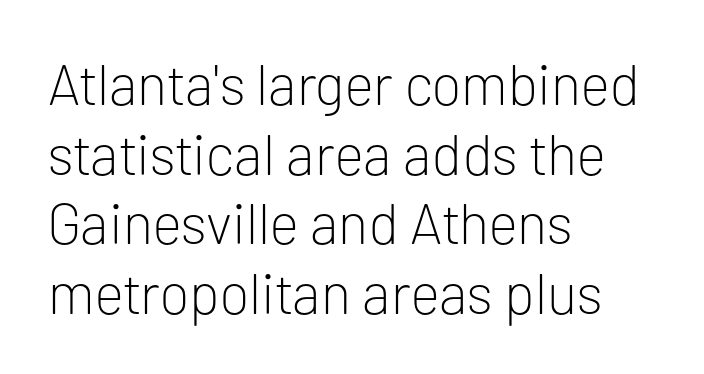
{"serif": "no", "italic": "no", "bold": "no", "weight": "light", "width": "normal", "stroke_contrast": "low", "x_height": "medium", "monospaced": "no", "underline": "no", "align": "left", "line_spacing_ratio": 1.22, "letter_spacing": "normal", "letter_spacing_em": 0.0, "glyph_px": 57}
